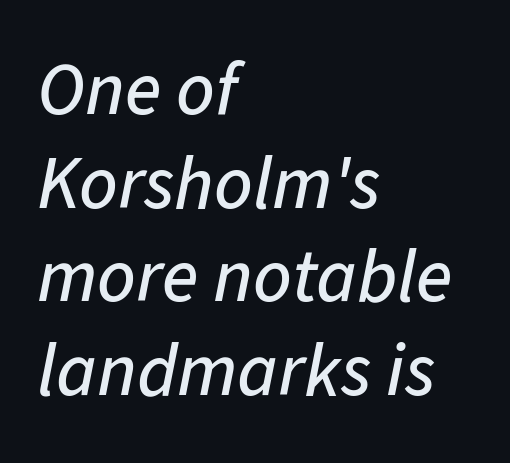
Q: Is the text italic (slanted)? A: Yes, it leans right by about 11 degrees.
Q: Is the text underlined? A: No.
Q: How is the paragraph aligned? A: Left-aligned.
Q: Is the spacing between letters normal or unusually wide? A: Normal.
Q: Is the spacing between lines tight, normal or loose? A: Normal.
Q: Width (condensed, normal, or wide)? A: Normal.
Q: Stroke contrast? A: Low.
Q: x-height? A: Medium.
Q: Monospaced? A: No.
